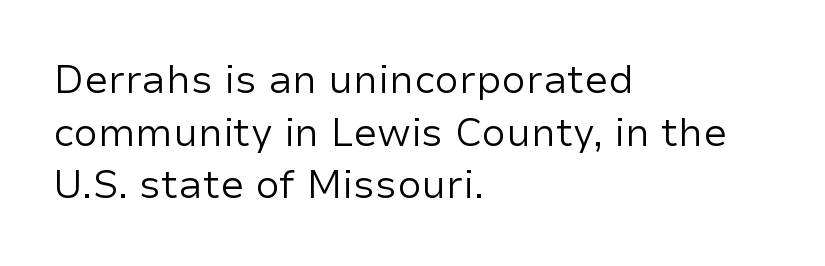
The image shows 39 px regular-weight sans-serif type, upright; set left-aligned, normal line spacing (1.35x), normal letter spacing, not underlined; low stroke contrast and a medium x-height.
